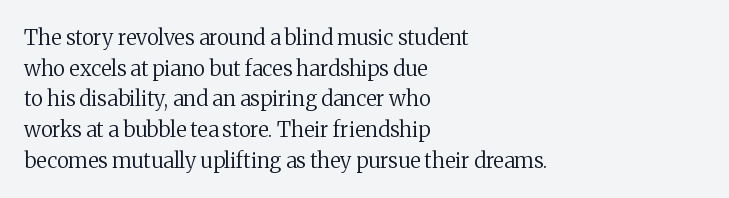
The image shows 21 px text type, upright; set left-aligned, normal line spacing (1.46x), normal letter spacing, not underlined.
